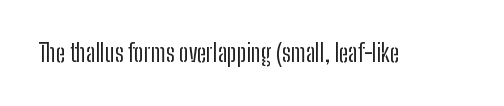
Q: Is the text bold? A: No.
Q: Is the text italic (slanted)? A: No, it is upright.
Q: Is the text underlined? A: No.
Q: Is the spacing between letters normal or unusually wide? A: Normal.
